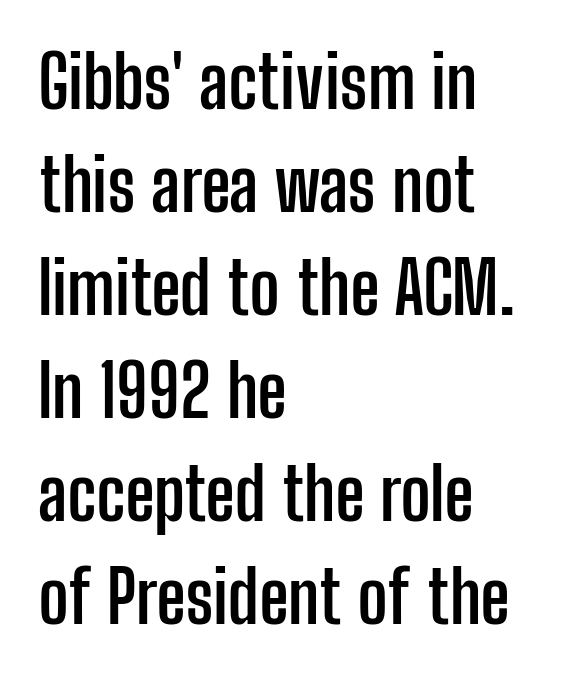
Q: Is the text bold? A: Yes.
Q: Is the text italic (slanted)? A: No, it is upright.
Q: Is the typeface a serif or a sans-serif typeface? A: Sans-serif.
Q: Is the text underlined? A: No.
Q: How is the paragraph aligned? A: Left-aligned.
Q: Is the spacing between letters normal or unusually wide? A: Normal.
Q: Is the spacing between lines tight, normal or loose? A: Normal.
Q: Width (condensed, normal, or wide)? A: Condensed.
Q: Stroke contrast? A: Low.
Q: x-height? A: Medium.
Q: Monospaced? A: No.
